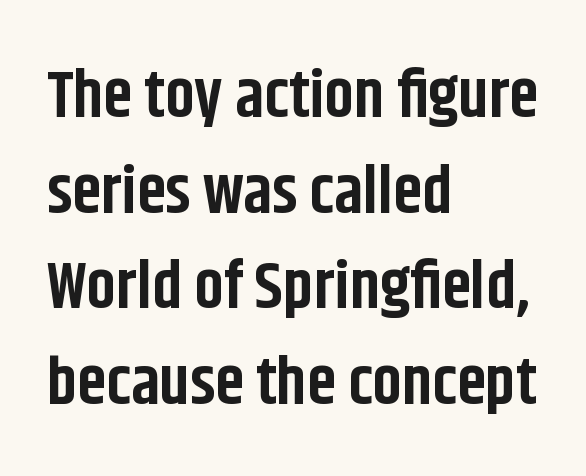
Nobody drew a line under any word here. These lines are composed in type without serifs. Is this a fixed-width face? No — the glyphs have proportional, varying widths. How heavy is the stroke? Heavy — this is a bold. Horizontal bands of white between lines are of average thickness. Left-aligned paragraph, ragged on the right.
